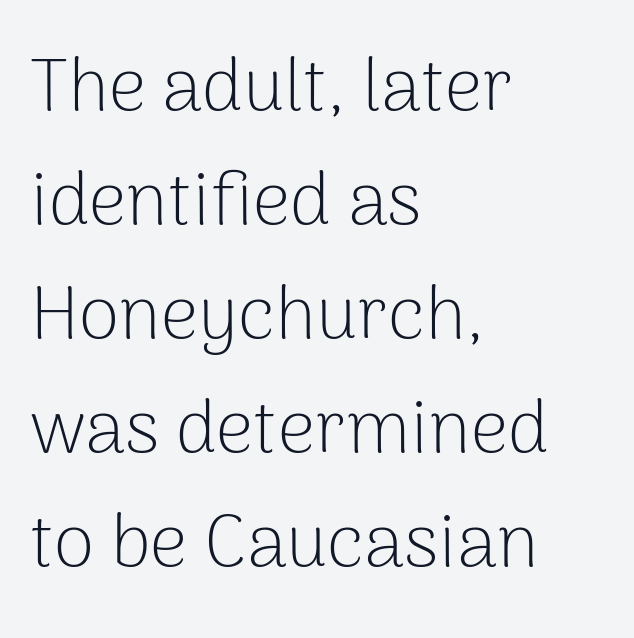
The image shows 74 px light sans-serif type, upright; set left-aligned, normal line spacing (1.54x), normal letter spacing, not underlined; low stroke contrast and a medium x-height.
